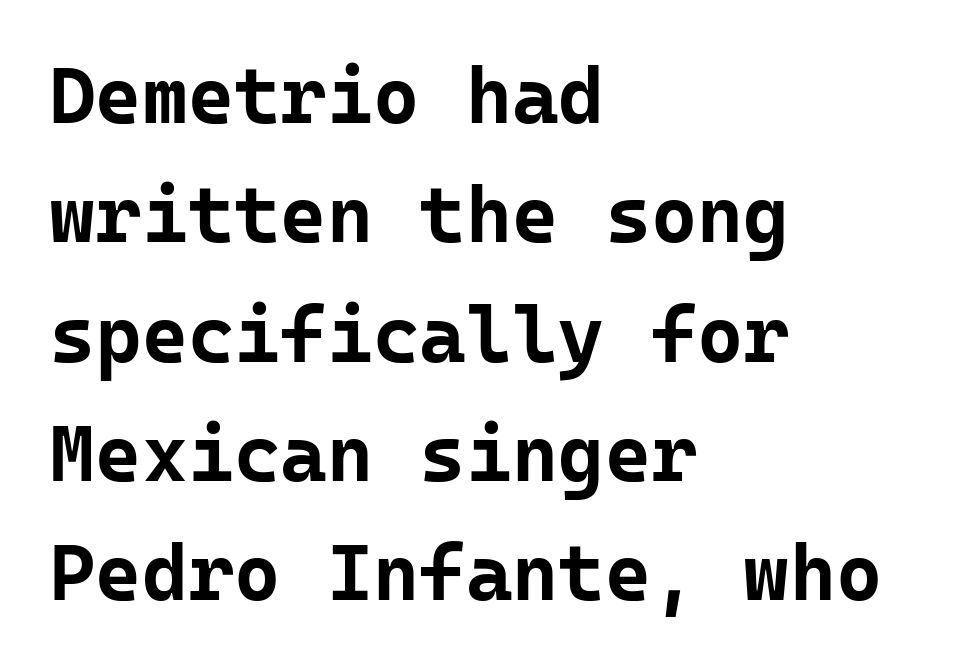
The font is running at its bold setting. Nope, no serifs anywhere on these letters. This sample has the even, mechanical cadence of fixed-width lettering. Anything drawn beneath the words? Only blank space. The paragraph shown leans on its left margin. Upright lettering throughout.
